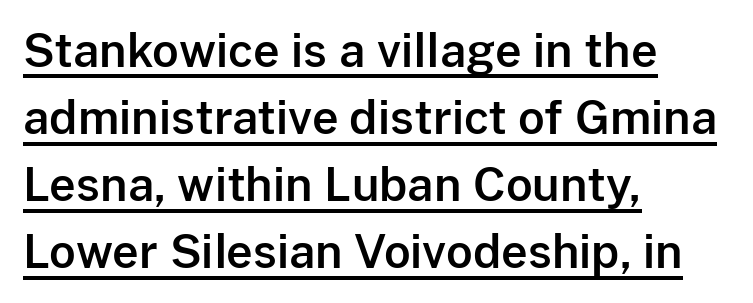
Q: Is the text italic (slanted)? A: No, it is upright.
Q: Is the typeface a serif or a sans-serif typeface? A: Sans-serif.
Q: Is the text underlined? A: Yes.
Q: How is the paragraph aligned? A: Left-aligned.
Q: Is the spacing between letters normal or unusually wide? A: Normal.
Q: Is the spacing between lines tight, normal or loose? A: Normal.
Q: Width (condensed, normal, or wide)? A: Normal.
Q: Stroke contrast? A: Low.
Q: x-height? A: Medium.
Q: Monospaced? A: No.
